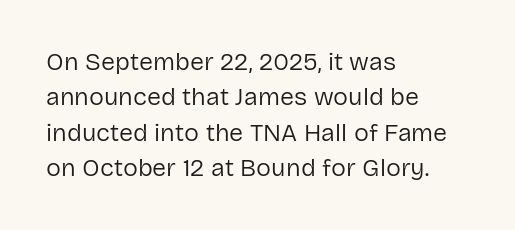
Plain, unruled lines of type. Is the type heavy? It reads as light-to-regular instead. Interline gaps are of average width in this sample. In terms of posture, this sample is upright. These lines are set flush left with a ragged right edge. Nothing unusual about the tracking: characters are spaced as the font intends.
